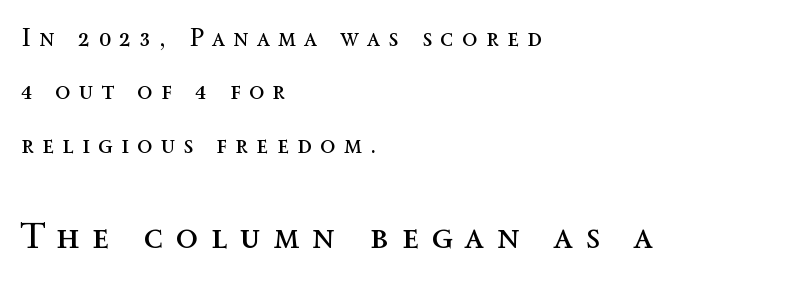
{"italic": "no", "bold": "no", "weight": "regular", "width": "normal", "x_height": "medium", "monospaced": "no", "underline": "no", "align": "left", "line_spacing": "loose", "line_spacing_ratio": 2.14, "letter_spacing": "wide", "letter_spacing_em": 0.34, "larger_block": "second", "size_ratio": 1.48, "glyph_px": 37}
